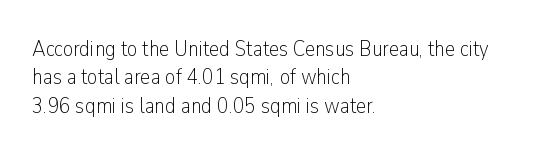
The image shows 23 px text type, upright; set left-aligned, line spacing 1.23x, normal letter spacing, not underlined.
